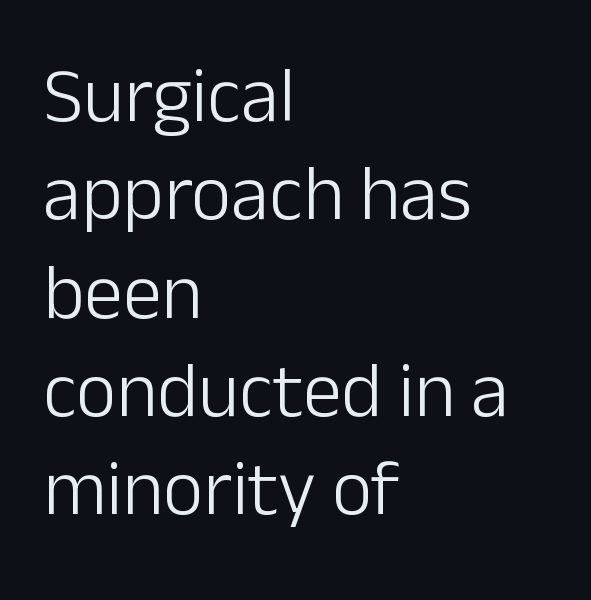
{"serif": "no", "italic": "no", "bold": "no", "weight": "light", "width": "normal", "stroke_contrast": "low", "x_height": "medium", "monospaced": "no", "underline": "no", "align": "left", "line_spacing": "normal", "line_spacing_ratio": 1.26, "letter_spacing": "normal", "letter_spacing_em": 0.0, "glyph_px": 78}
